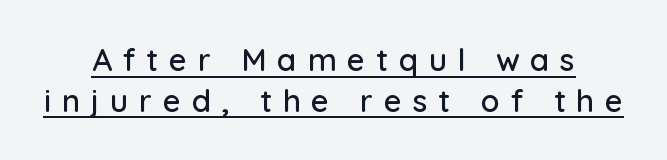
The image shows 31 px sans-serif type, upright; set centered, normal line spacing (1.31x), unusually wide letter spacing (+0.35 em), underlined; low stroke contrast and a medium x-height.
